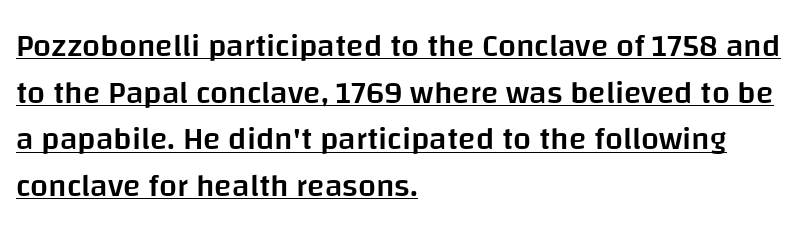
Its strokes are somewhat broadened, the hallmark of semibold type. You can tell it's not italic because the verticals are truly vertical. Teacher's note: observe the even left margin — that is flush-left alignment. Interline gaps are of average width in this sample.
